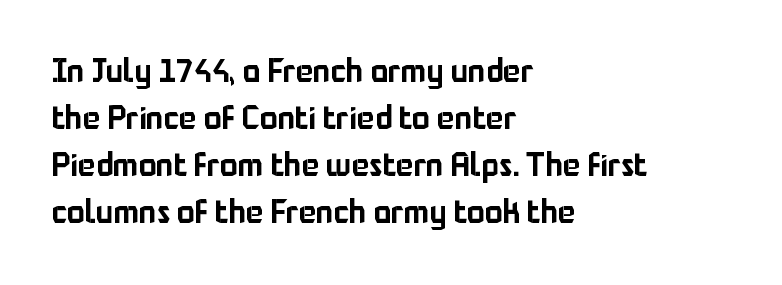
Q: Is the text italic (slanted)? A: No, it is upright.
Q: Is the typeface a serif or a sans-serif typeface? A: Sans-serif.
Q: Is the text underlined? A: No.
Q: How is the paragraph aligned? A: Left-aligned.
Q: Is the spacing between letters normal or unusually wide? A: Normal.
Q: Is the spacing between lines tight, normal or loose? A: Normal.
Q: Width (condensed, normal, or wide)? A: Normal.
Q: Stroke contrast? A: Low.
Q: x-height? A: Medium.
Q: Monospaced? A: No.
